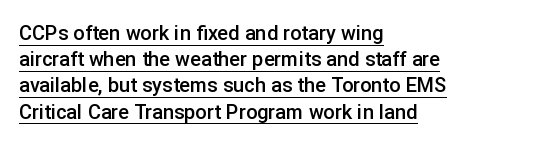
Q: Is the text bold? A: Semi-bold.
Q: Is the text italic (slanted)? A: No, it is upright.
Q: Is the text underlined? A: Yes.
Q: How is the paragraph aligned? A: Left-aligned.
Q: Is the spacing between letters normal or unusually wide? A: Normal.
Q: Is the spacing between lines tight, normal or loose? A: Normal.
